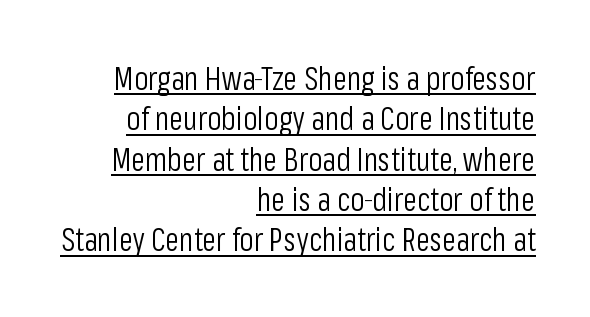
{"serif": "no", "italic": "no", "bold": "no", "weight": "light", "width": "condensed", "stroke_contrast": "low", "x_height": "medium", "monospaced": "no", "underline": "yes", "align": "right", "line_spacing": "normal", "line_spacing_ratio": 1.26, "letter_spacing": "normal", "letter_spacing_em": 0.0, "glyph_px": 32}
